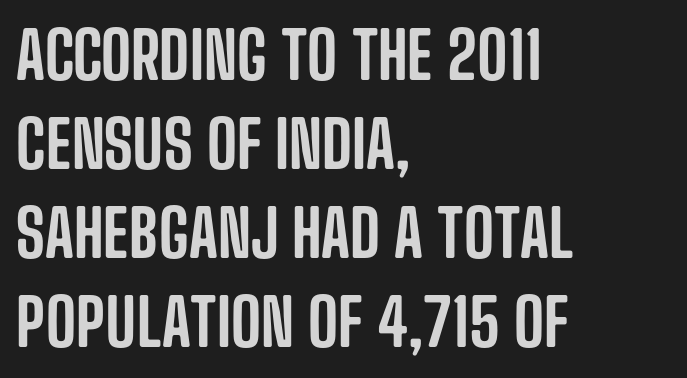
The font's upright variant was chosen for this text. There is no visible air inserted between adjacent glyphs. Compared with a centered layout, this one pins lines to the left instead. No feet cap the strokes, marking this as sans-serif type. This sample keeps an unexceptional amount of space between lines.
